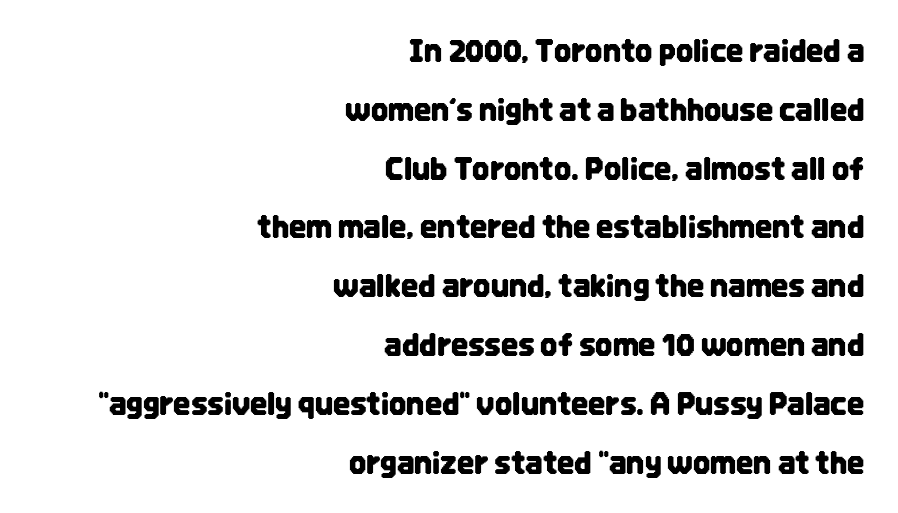
Q: Is the text italic (slanted)? A: No, it is upright.
Q: Is the typeface a serif or a sans-serif typeface? A: Sans-serif.
Q: Is the text underlined? A: No.
Q: How is the paragraph aligned? A: Right-aligned.
Q: Is the spacing between letters normal or unusually wide? A: Normal.
Q: Is the spacing between lines tight, normal or loose? A: Loose.
Q: Width (condensed, normal, or wide)? A: Condensed.
Q: Stroke contrast? A: Low.
Q: x-height? A: Large.
Q: Monospaced? A: No.
